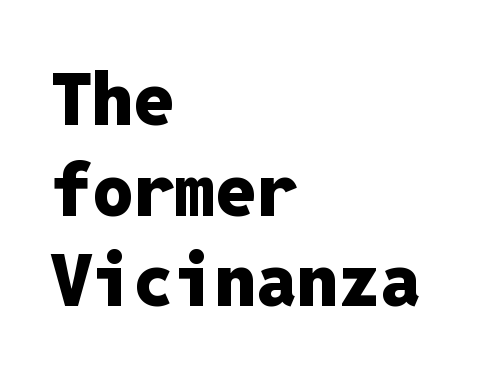
The image shows 73 px heavy sans-serif type, upright, monospaced; set left-aligned, line spacing 1.24x, normal letter spacing, not underlined; low stroke contrast and a medium x-height.
